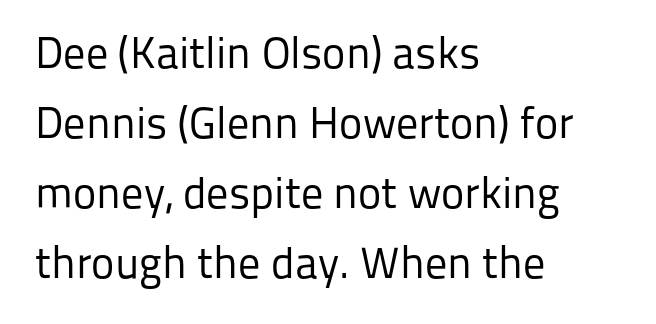
Q: Is the text bold? A: No.
Q: Is the text italic (slanted)? A: No, it is upright.
Q: Is the typeface a serif or a sans-serif typeface? A: Sans-serif.
Q: Is the text underlined? A: No.
Q: How is the paragraph aligned? A: Left-aligned.
Q: Is the spacing between letters normal or unusually wide? A: Normal.
Q: Is the spacing between lines tight, normal or loose? A: Normal.
Q: Width (condensed, normal, or wide)? A: Normal.
Q: Stroke contrast? A: Low.
Q: x-height? A: Medium.
Q: Monospaced? A: No.
